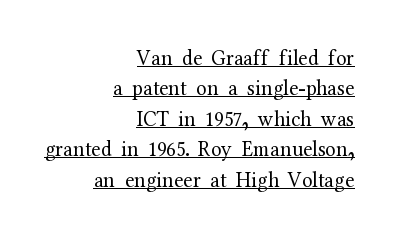
Regular leading. Quick note: underline on. Nothing unusual about the tracking: characters are spaced as the font intends. This rendering uses right alignment, leaving the left contour irregular. Posture: upright roman. Compared with a typical body face, this is equally light or lighter still.
